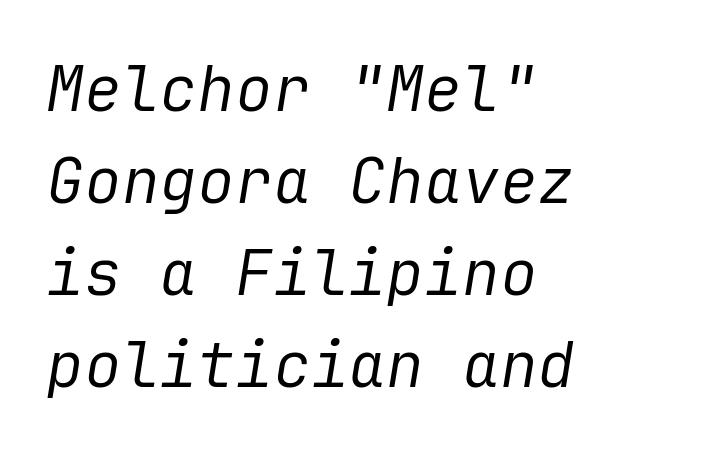
Compared with typical body copy, the letter spacing here is the same. Only glyphs here, with clear space below each row. The rendering applies a slant to the glyphs. In terms of leading, this rendering sits right in the middle.
